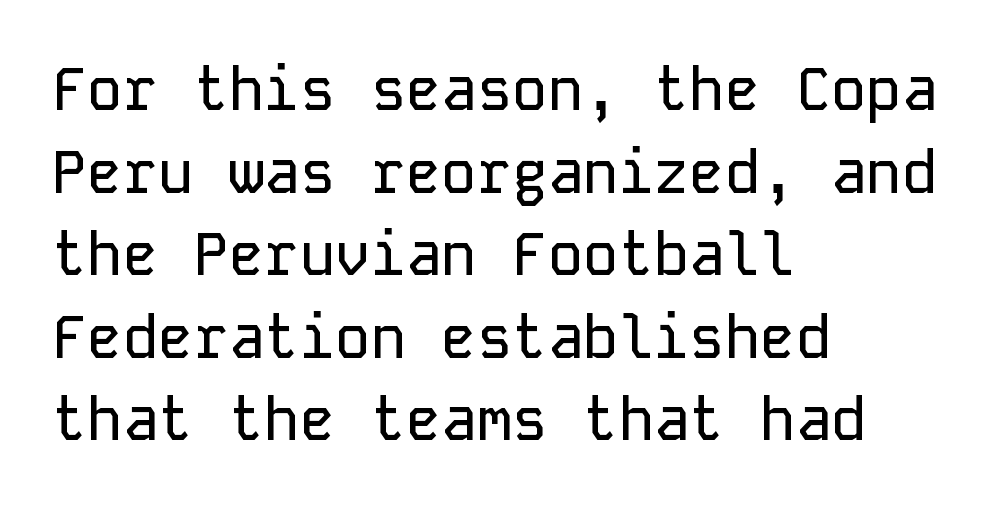
{"serif": "no", "italic": "no", "width": "normal", "stroke_contrast": "low", "x_height": "medium", "monospaced": "yes", "underline": "no", "align": "left", "line_spacing": "normal", "line_spacing_ratio": 1.4, "letter_spacing": "normal", "letter_spacing_em": 0.0, "glyph_px": 59}
